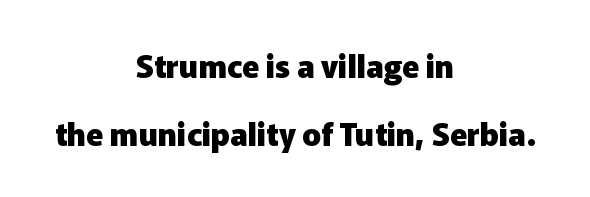
Nope, not italic — everything's standing straight. The line-height multiplier appears high, well above default. The string is rendered with underlining switched off. Chunky letters — that's bold for sure. One-word summary of the alignment: center. Note the varied advance widths — an 'i' is clearly narrower than an 'm'.
